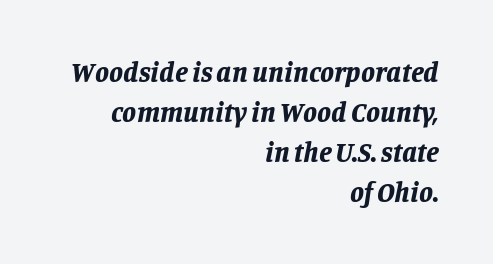
The image shows 28 px bold type, italic (leaning right); set right-aligned, normal line spacing (1.43x), normal letter spacing, not underlined; low stroke contrast and a large x-height.
